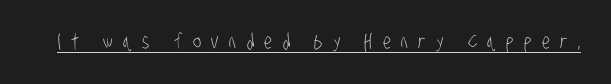
{"bold": "no", "underline": "yes", "letter_spacing": "wide", "letter_spacing_em": 0.49, "glyph_px": 21}
